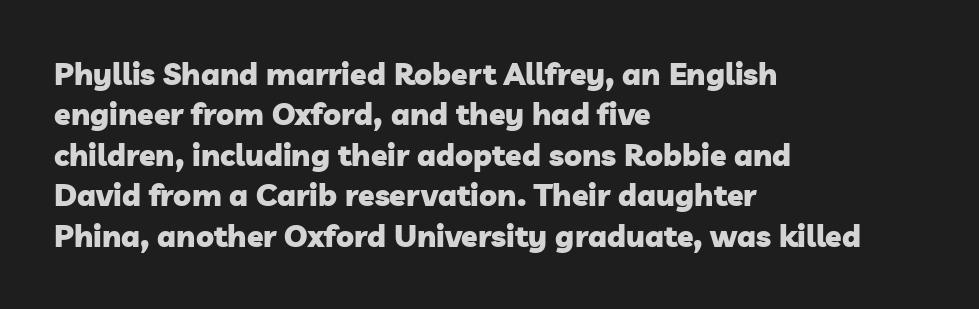
The image shows 30 px heavy sans-serif type; set left-aligned, normal line spacing (1.35x), normal letter spacing, not underlined; low stroke contrast and a medium x-height.
